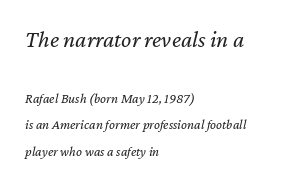
{"italic": "yes", "lean": "right", "slant_degrees": 12, "bold": "no", "underline": "no", "align": "left", "line_spacing": "loose", "line_spacing_ratio": 1.9, "letter_spacing": "normal", "letter_spacing_em": 0.0, "larger_block": "first", "size_ratio": 1.71, "glyph_px": 24}
